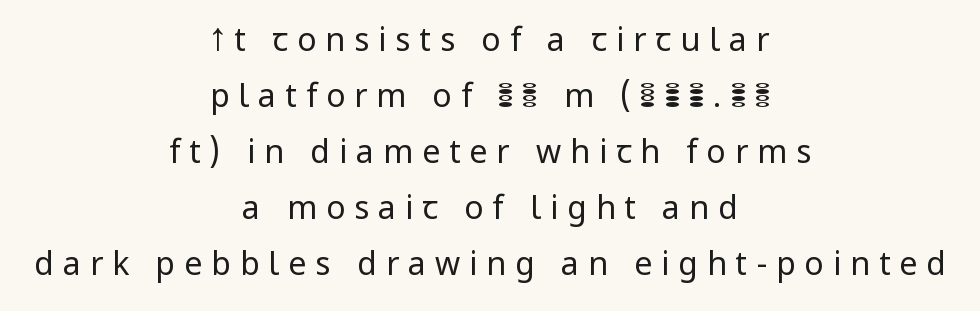
The image shows 32 px regular-weight sans-serif type, upright; set centered, line spacing 1.75x, unusually wide letter spacing (+0.28 em), not underlined; low stroke contrast and a medium x-height.
